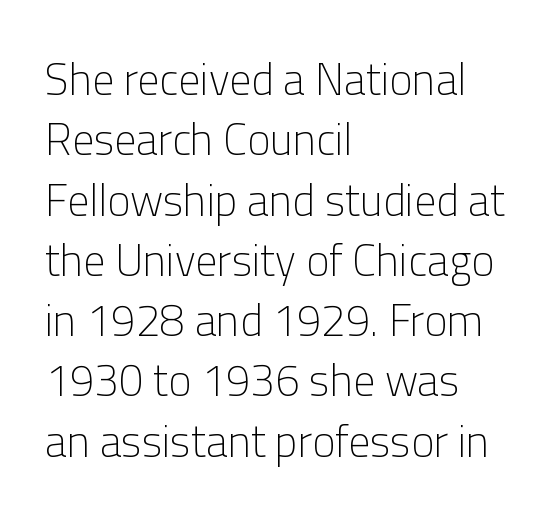
Q: Is the text bold? A: No.
Q: Is the text italic (slanted)? A: No, it is upright.
Q: Is the typeface a serif or a sans-serif typeface? A: Sans-serif.
Q: Is the text underlined? A: No.
Q: How is the paragraph aligned? A: Left-aligned.
Q: Is the spacing between letters normal or unusually wide? A: Normal.
Q: Is the spacing between lines tight, normal or loose? A: Normal.
Q: Width (condensed, normal, or wide)? A: Normal.
Q: Stroke contrast? A: Low.
Q: x-height? A: Medium.
Q: Monospaced? A: No.
